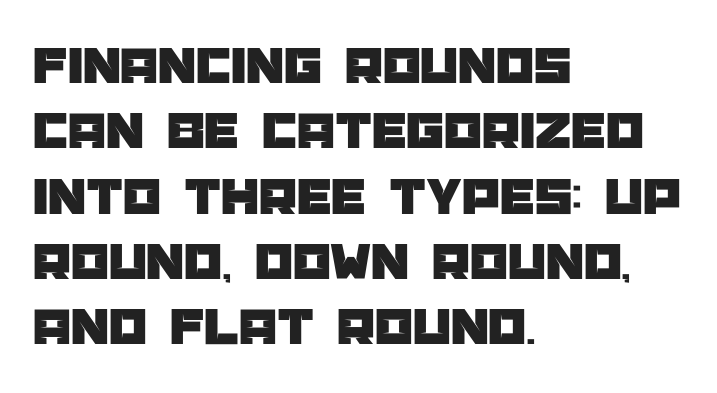
Q: Is the text italic (slanted)? A: No, it is upright.
Q: Is the typeface a serif or a sans-serif typeface? A: Sans-serif.
Q: Is the text underlined? A: No.
Q: How is the paragraph aligned? A: Left-aligned.
Q: Is the spacing between letters normal or unusually wide? A: Normal.
Q: Width (condensed, normal, or wide)? A: Normal.
Q: Stroke contrast? A: Low.
Q: x-height? A: Large.
Q: Monospaced? A: No.
